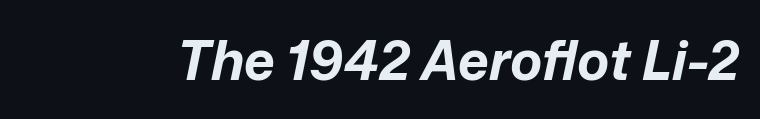
Bare-footed words on every line. Here the designer chose a conventional face with non-uniform glyph widths. These lines keep a tight, regular rhythm from letter to letter. If you drew a line through each stem, it would be angled.
